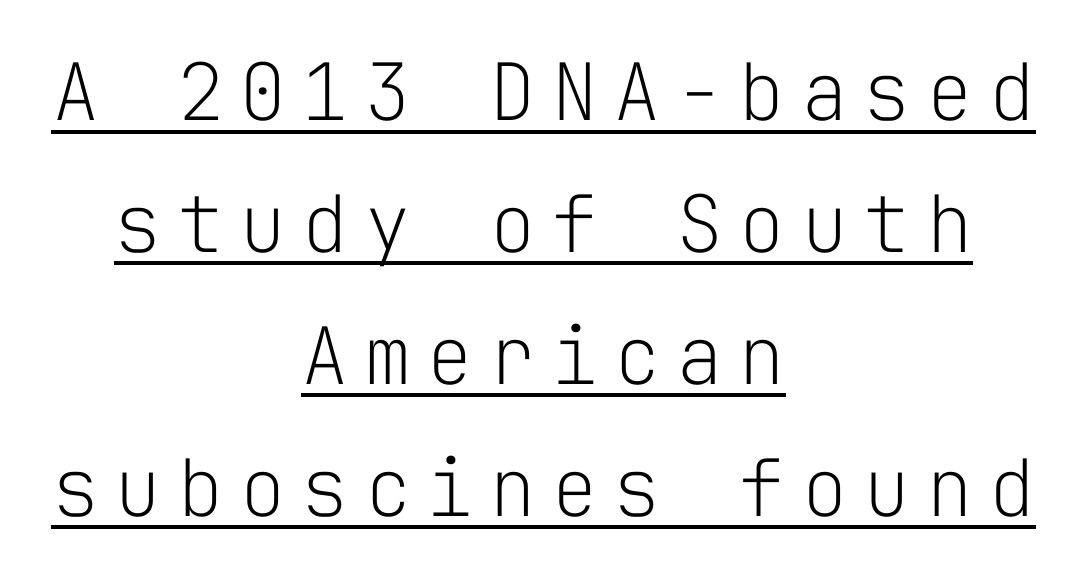
Stems here are at most as thick as an everyday book face. Notice how a bar underscores the lettering throughout. The type family on display is of the sans-serif kind. Which margin do the lines hug? Neither — every line sits in the middle. You could count columns in this text — the font is strictly monospaced. How would I describe the line gaps? Plain and ordinary.
